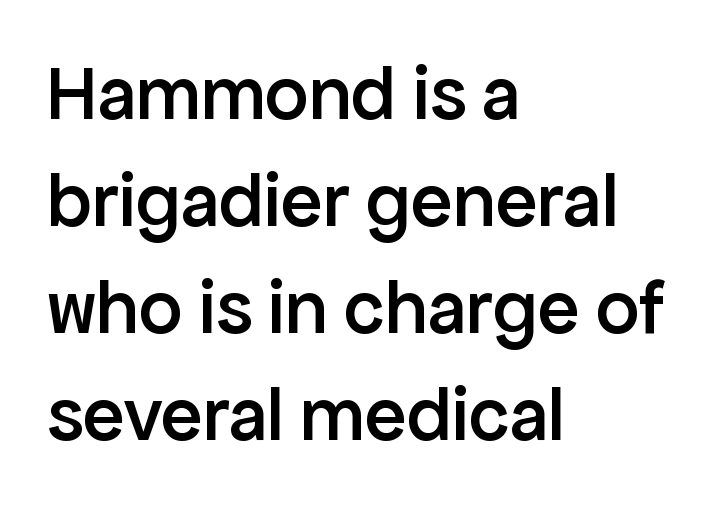
{"serif": "no", "italic": "no", "bold": "semi", "weight": "semibold", "width": "normal", "stroke_contrast": "low", "x_height": "medium", "monospaced": "no", "underline": "no", "align": "left", "line_spacing": "normal", "line_spacing_ratio": 1.39, "letter_spacing": "normal", "letter_spacing_em": 0.0, "glyph_px": 77}
